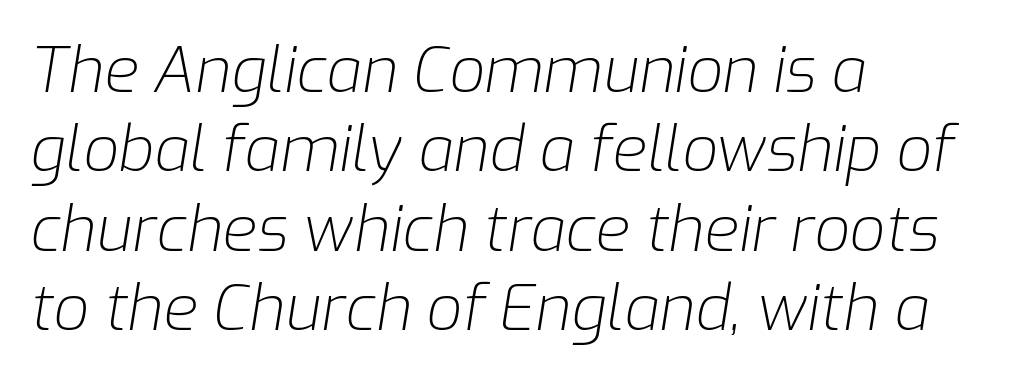
Q: Is the text bold? A: No.
Q: Is the text italic (slanted)? A: Yes, it leans right by about 9 degrees.
Q: Is the text underlined? A: No.
Q: How is the paragraph aligned? A: Left-aligned.
Q: Is the spacing between letters normal or unusually wide? A: Normal.
Q: Is the spacing between lines tight, normal or loose? A: Normal.
Q: Width (condensed, normal, or wide)? A: Normal.
Q: Stroke contrast? A: Low.
Q: x-height? A: Medium.
Q: Monospaced? A: No.
